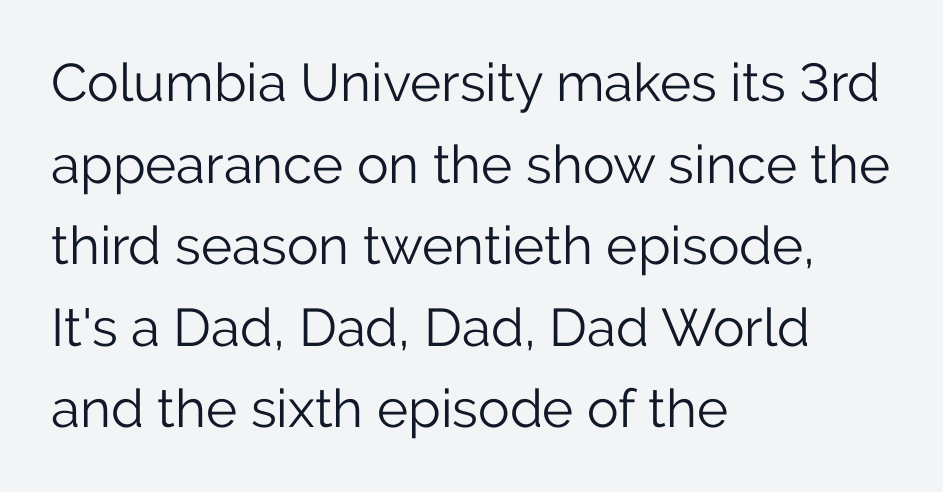
Q: Is the text bold? A: No.
Q: Is the text italic (slanted)? A: No, it is upright.
Q: Is the typeface a serif or a sans-serif typeface? A: Sans-serif.
Q: Is the text underlined? A: No.
Q: How is the paragraph aligned? A: Left-aligned.
Q: Is the spacing between letters normal or unusually wide? A: Normal.
Q: Is the spacing between lines tight, normal or loose? A: Normal.
Q: Width (condensed, normal, or wide)? A: Normal.
Q: Stroke contrast? A: Low.
Q: x-height? A: Medium.
Q: Monospaced? A: No.
